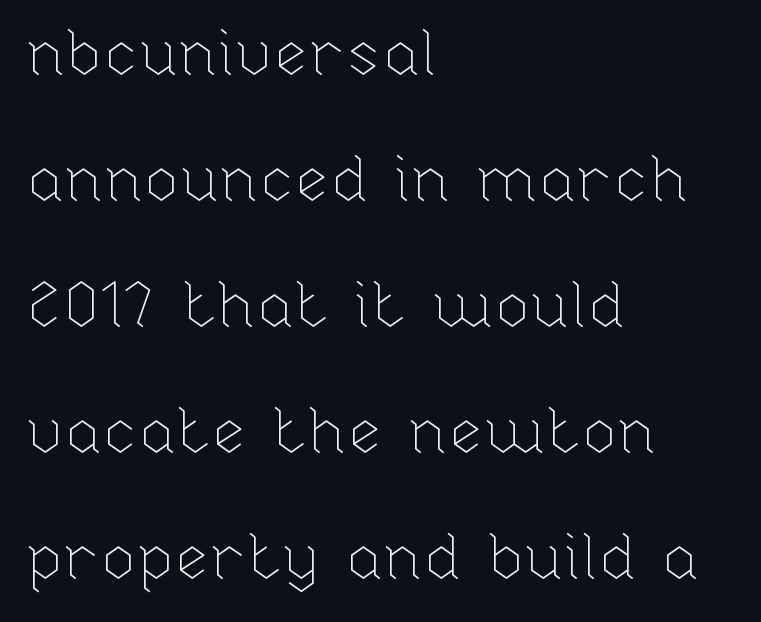
The image shows 64 px thin type, upright; set left-aligned, loose line spacing (1.97x), normal letter spacing, not underlined; low stroke contrast and a medium x-height.
